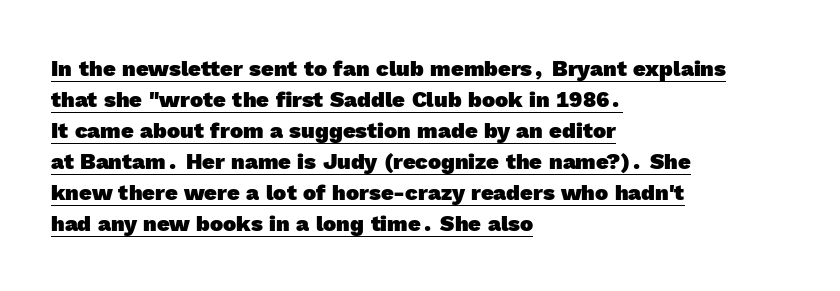
{"bold": "yes", "underline": "yes", "align": "left", "line_spacing": "normal", "line_spacing_ratio": 1.41, "letter_spacing": "normal", "letter_spacing_em": 0.0, "glyph_px": 22}
